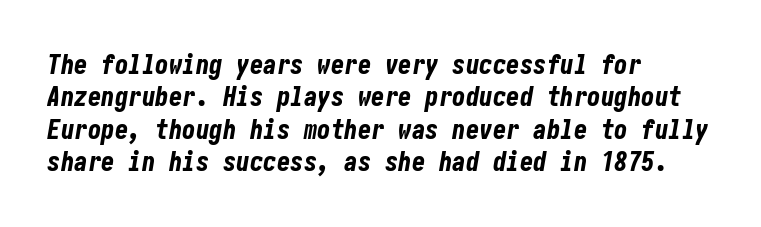
{"italic": "yes", "lean": "right", "slant_degrees": 10, "bold": "yes", "underline": "no", "align": "left", "line_spacing_ratio": 1.2, "letter_spacing": "normal", "letter_spacing_em": 0.0, "glyph_px": 27}
